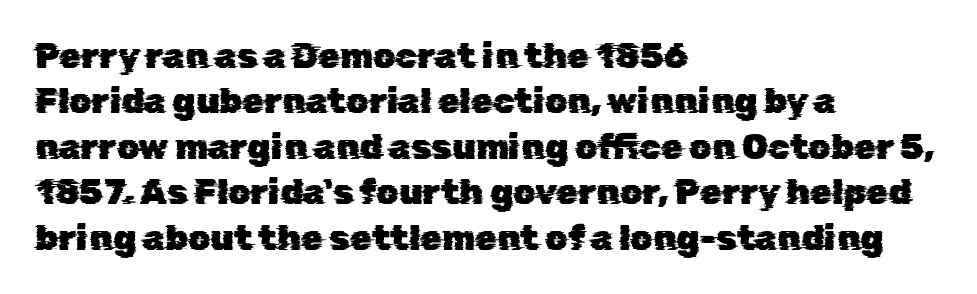
{"serif": "no", "width": "normal", "stroke_contrast": "low", "x_height": "medium", "monospaced": "no", "underline": "no", "align": "left", "line_spacing": "normal", "line_spacing_ratio": 1.3, "letter_spacing": "normal", "letter_spacing_em": 0.0, "glyph_px": 35}
